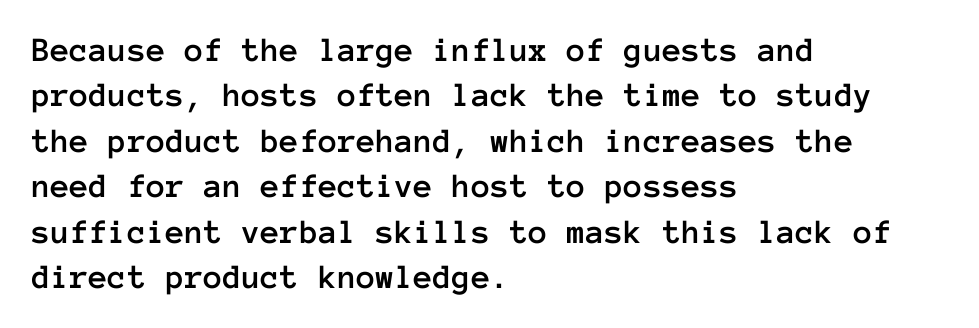
Q: Is the text italic (slanted)? A: No, it is upright.
Q: Is the text underlined? A: No.
Q: How is the paragraph aligned? A: Left-aligned.
Q: Is the spacing between letters normal or unusually wide? A: Normal.
Q: Is the spacing between lines tight, normal or loose? A: Normal.
Q: Width (condensed, normal, or wide)? A: Normal.
Q: Stroke contrast? A: Low.
Q: x-height? A: Medium.
Q: Monospaced? A: Yes.
